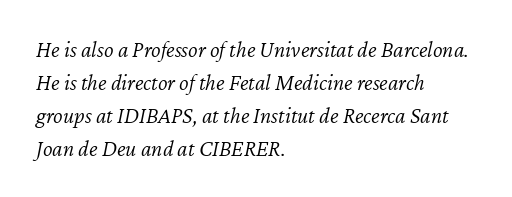
A clean baseline with only descenders dipping below it. Does the leading feel generous? No, just average. The passage shown leans; its letterforms are oblique. Casual observation: everything's shoved over to the left.
